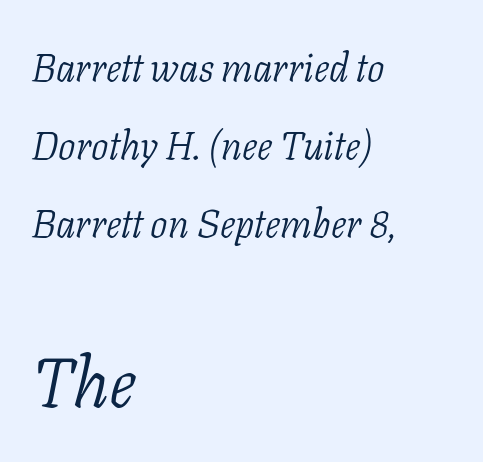
The image shows 69 px light serif type, italic (leaning right); set left-aligned, loose line spacing (2.0x), normal letter spacing, not underlined; the second (bottom) block is 1.77x larger; low stroke contrast and a medium x-height.
